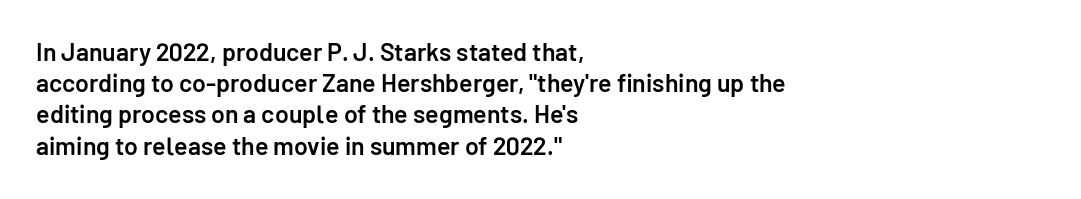
The vertical gap from one line to the next is medium. This sample is left-justified, so line endings fall wherever the words run out. Check under the words: just untouched page. Honestly, the letter spacing is just normal — you wouldn't notice it. Does the lettering tilt? It doesn't — this is upright. Typesetter's note: demi weight, one step under bold.
